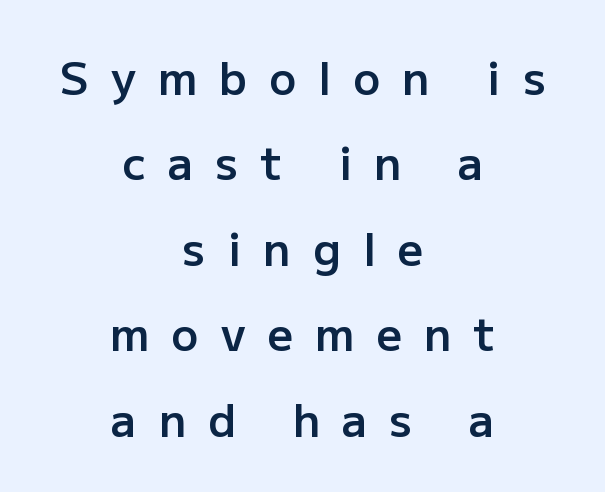
Q: Is the text bold? A: Semi-bold.
Q: Is the text italic (slanted)? A: No, it is upright.
Q: Is the typeface a serif or a sans-serif typeface? A: Sans-serif.
Q: Is the text underlined? A: No.
Q: How is the paragraph aligned? A: Centered.
Q: Is the spacing between letters normal or unusually wide? A: Unusually wide.
Q: Is the spacing between lines tight, normal or loose? A: Loose.
Q: Width (condensed, normal, or wide)? A: Normal.
Q: Stroke contrast? A: Low.
Q: x-height? A: Medium.
Q: Monospaced? A: No.
